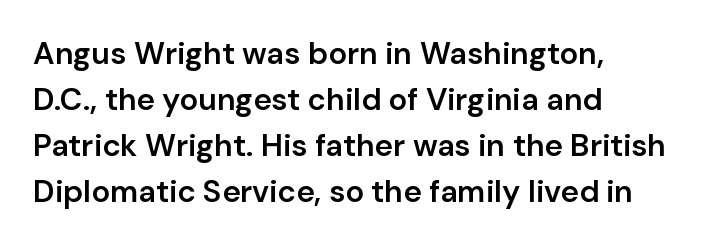
Varying glyph widths throughout — classic text-font behaviour. Rule under the text: the space is simply empty. The rows are spaced the way most documents space them. It's the straight-up-and-down kind of type. Slightly chunky letters — semibold, I'd say, not full bold.
